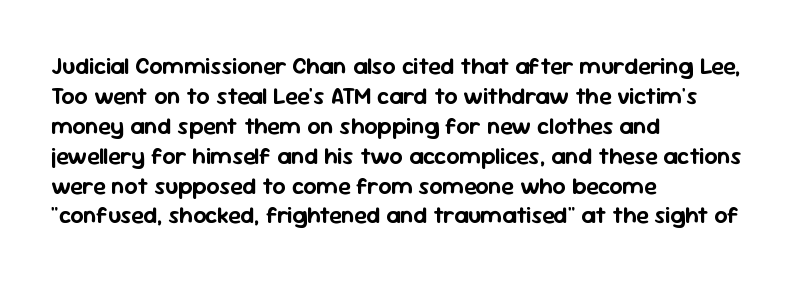
{"italic": "no", "underline": "no", "align": "left", "line_spacing": "normal", "line_spacing_ratio": 1.3, "letter_spacing": "normal", "letter_spacing_em": 0.0, "glyph_px": 23}
